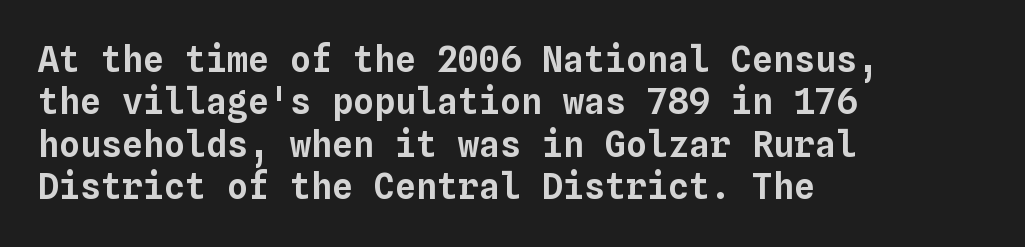
Q: Is the text italic (slanted)? A: No, it is upright.
Q: Is the text underlined? A: No.
Q: How is the paragraph aligned? A: Left-aligned.
Q: Is the spacing between letters normal or unusually wide? A: Normal.
Q: Width (condensed, normal, or wide)? A: Normal.
Q: Stroke contrast? A: Low.
Q: x-height? A: Medium.
Q: Monospaced? A: Yes.
